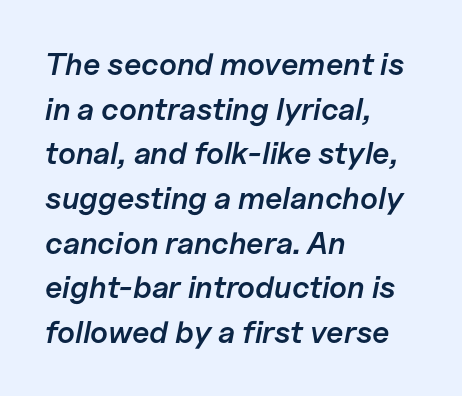
{"italic": "yes", "lean": "right", "slant_degrees": 11, "bold": "semi", "weight": "semibold", "width": "normal", "stroke_contrast": "low", "x_height": "medium", "monospaced": "no", "underline": "no", "align": "left", "line_spacing": "normal", "line_spacing_ratio": 1.44, "letter_spacing": "normal", "letter_spacing_em": 0.0, "glyph_px": 31}
